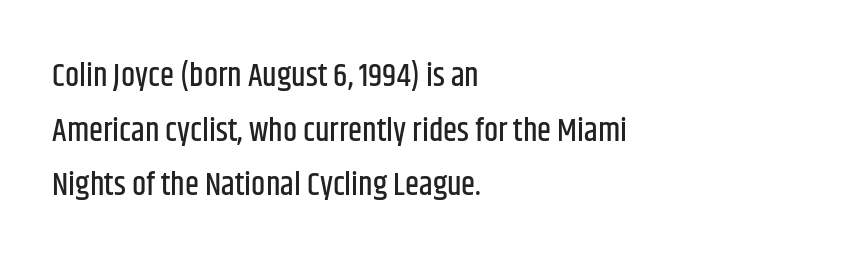
Q: Is the text italic (slanted)? A: No, it is upright.
Q: Is the typeface a serif or a sans-serif typeface? A: Sans-serif.
Q: Is the text underlined? A: No.
Q: How is the paragraph aligned? A: Left-aligned.
Q: Is the spacing between letters normal or unusually wide? A: Normal.
Q: Width (condensed, normal, or wide)? A: Condensed.
Q: Stroke contrast? A: Low.
Q: x-height? A: Large.
Q: Monospaced? A: No.
